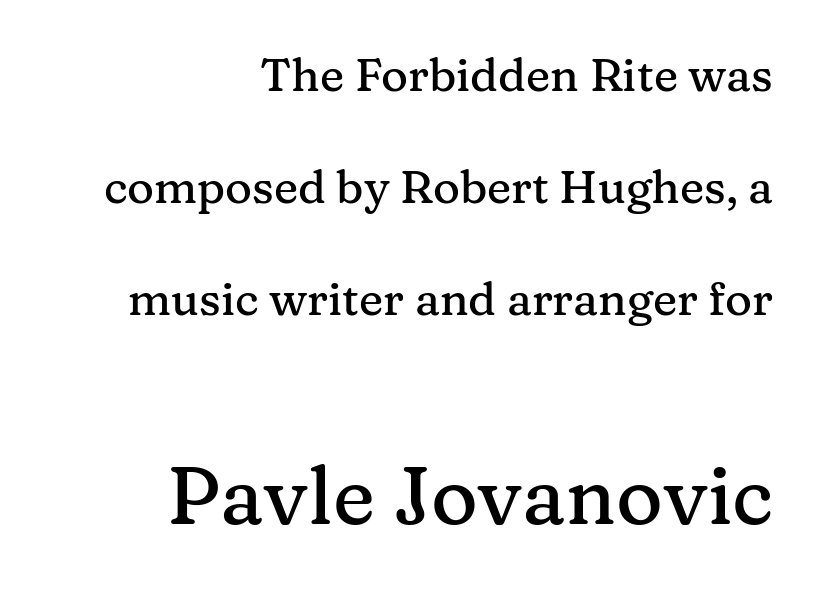
Just letters on the line, the space beneath them empty. Is there much room between lines? Yes — plenty of vertical air separates them. I'd call this a serif setting — the letters wear small feet. The designer gave the closing block more size than the opening block. Here the designer chose a conventional face with non-uniform glyph widths. One-word summary of the alignment: right.
